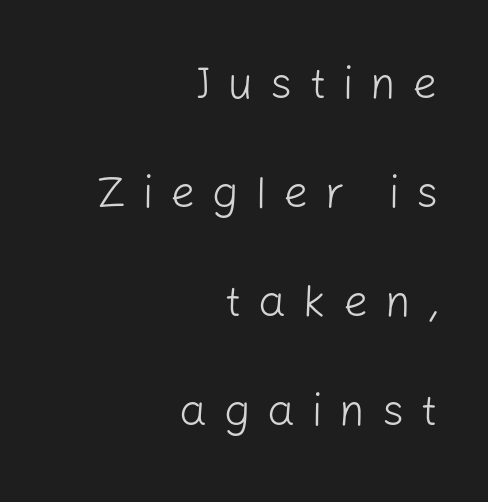
Q: Is the text bold? A: No.
Q: Is the text italic (slanted)? A: No, it is upright.
Q: Is the typeface a serif or a sans-serif typeface? A: Sans-serif.
Q: Is the text underlined? A: No.
Q: How is the paragraph aligned? A: Right-aligned.
Q: Is the spacing between letters normal or unusually wide? A: Unusually wide.
Q: Is the spacing between lines tight, normal or loose? A: Loose.
Q: Width (condensed, normal, or wide)? A: Normal.
Q: Stroke contrast? A: Low.
Q: x-height? A: Medium.
Q: Monospaced? A: No.
